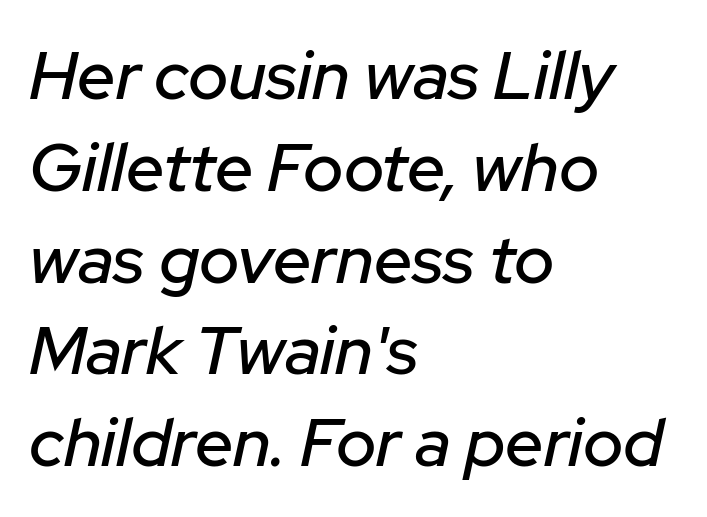
Line beginnings align vertically; line endings do not. The horizontal fit of the characters is conventional and even. Regarding leading, the lines here are spaced in the standard way. Words float on clear page, feet unadorned.
